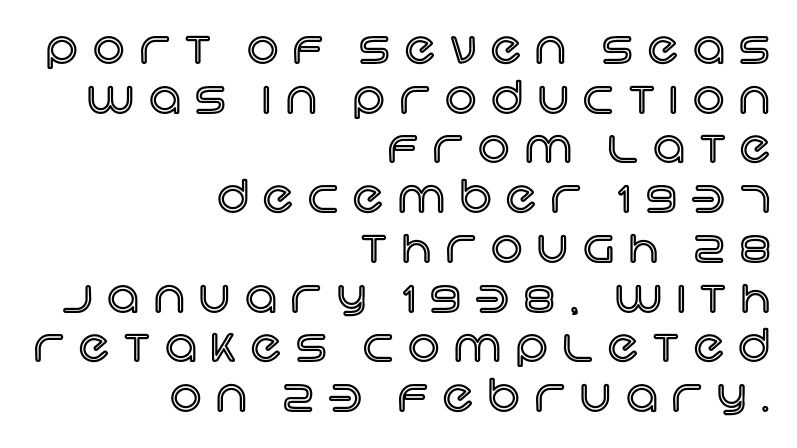
{"italic": "no", "width": "normal", "x_height": "large", "monospaced": "no", "underline": "no", "align": "right", "line_spacing": "tight", "line_spacing_ratio": 1.13, "letter_spacing": "wide", "letter_spacing_em": 0.34, "glyph_px": 44}
